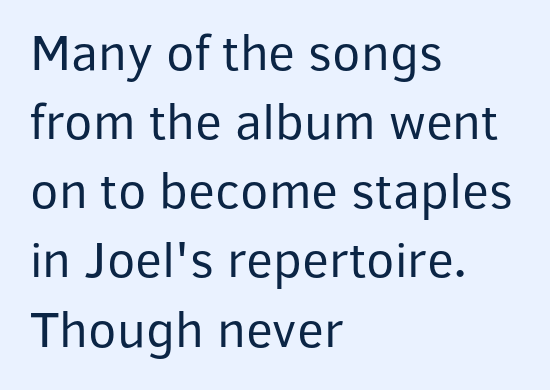
{"serif": "no", "italic": "no", "bold": "no", "weight": "regular", "width": "normal", "stroke_contrast": "low", "x_height": "medium", "monospaced": "no", "underline": "no", "align": "left", "line_spacing": "normal", "line_spacing_ratio": 1.33, "letter_spacing": "normal", "letter_spacing_em": 0.0, "glyph_px": 52}
